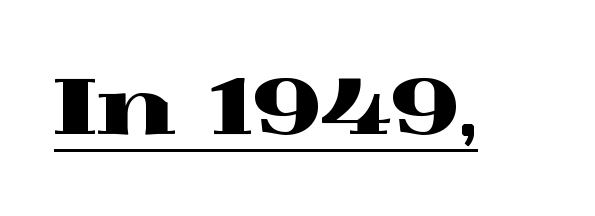
The image shows 77 px wide serif type, upright; set normal letter spacing, underlined; a medium x-height.
